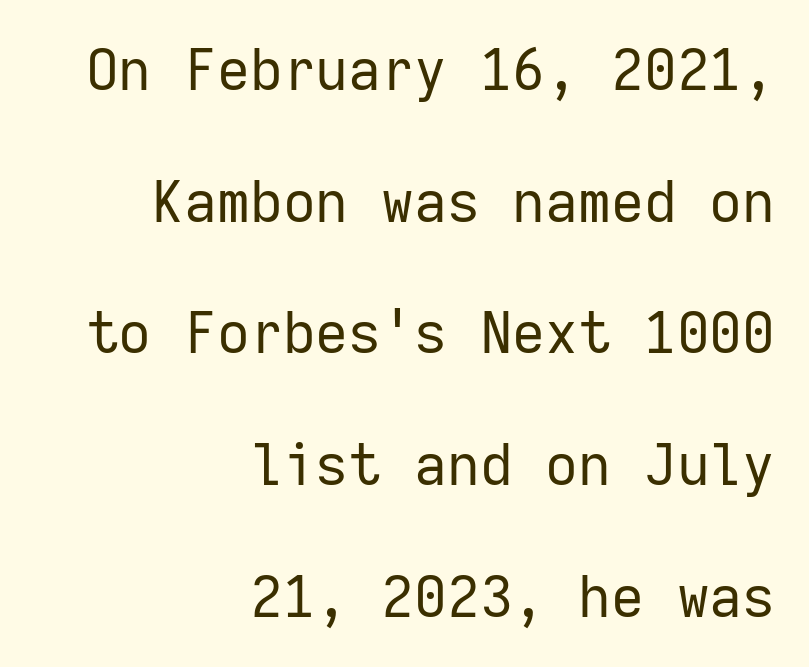
The image shows 57 px regular-weight sans-serif type, upright, monospaced; set right-aligned, loose line spacing (2.31x), normal letter spacing, not underlined; low stroke contrast and a medium x-height.
